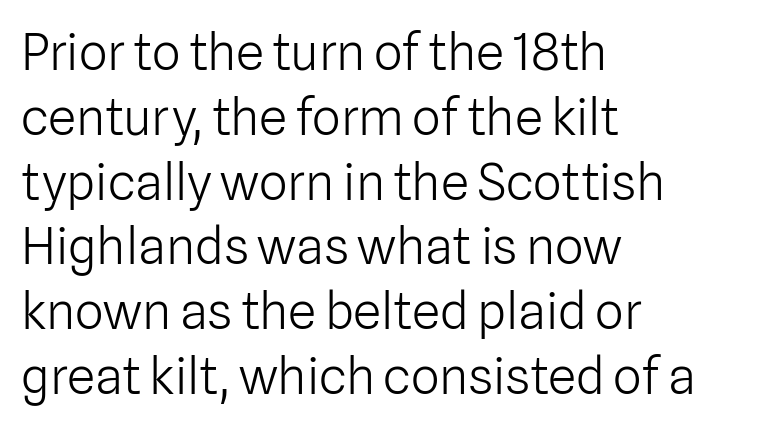
{"serif": "no", "italic": "no", "bold": "no", "weight": "light", "width": "normal", "stroke_contrast": "low", "x_height": "medium", "monospaced": "no", "underline": "no", "align": "left", "line_spacing": "normal", "line_spacing_ratio": 1.27, "letter_spacing": "normal", "letter_spacing_em": 0.0, "glyph_px": 51}
